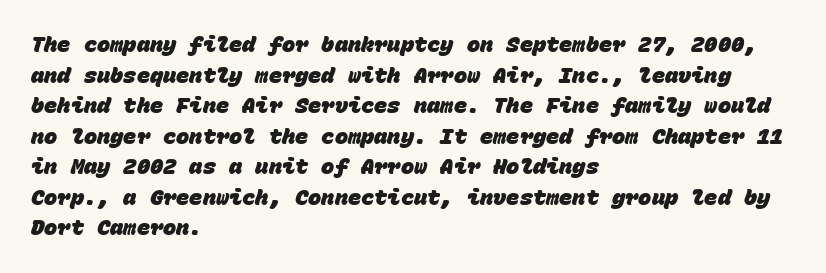
{"bold": "yes", "underline": "no", "align": "left", "line_spacing": "normal", "line_spacing_ratio": 1.39, "letter_spacing": "normal", "letter_spacing_em": 0.0, "glyph_px": 22}
